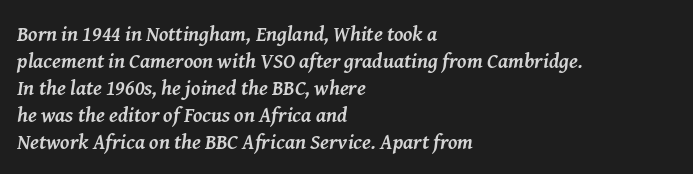
{"italic": "yes", "lean": "right", "slant_degrees": 8, "bold": "yes", "underline": "no", "align": "left", "line_spacing": "normal", "line_spacing_ratio": 1.28, "letter_spacing": "normal", "letter_spacing_em": 0.0, "glyph_px": 21}
